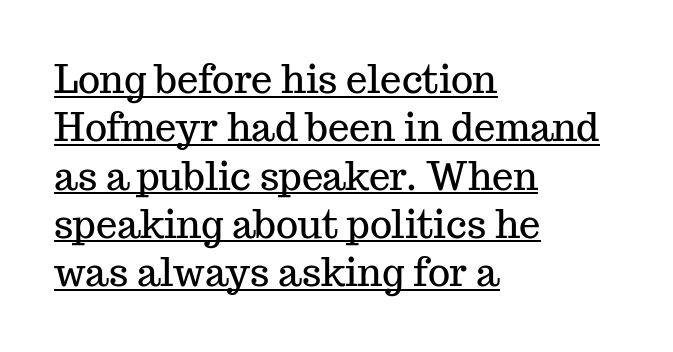
Q: Is the text italic (slanted)? A: No, it is upright.
Q: Is the typeface a serif or a sans-serif typeface? A: Serif.
Q: Is the text underlined? A: Yes.
Q: How is the paragraph aligned? A: Left-aligned.
Q: Is the spacing between letters normal or unusually wide? A: Normal.
Q: Is the spacing between lines tight, normal or loose? A: Normal.
Q: Width (condensed, normal, or wide)? A: Normal.
Q: Stroke contrast? A: Medium.
Q: x-height? A: Medium.
Q: Monospaced? A: No.
